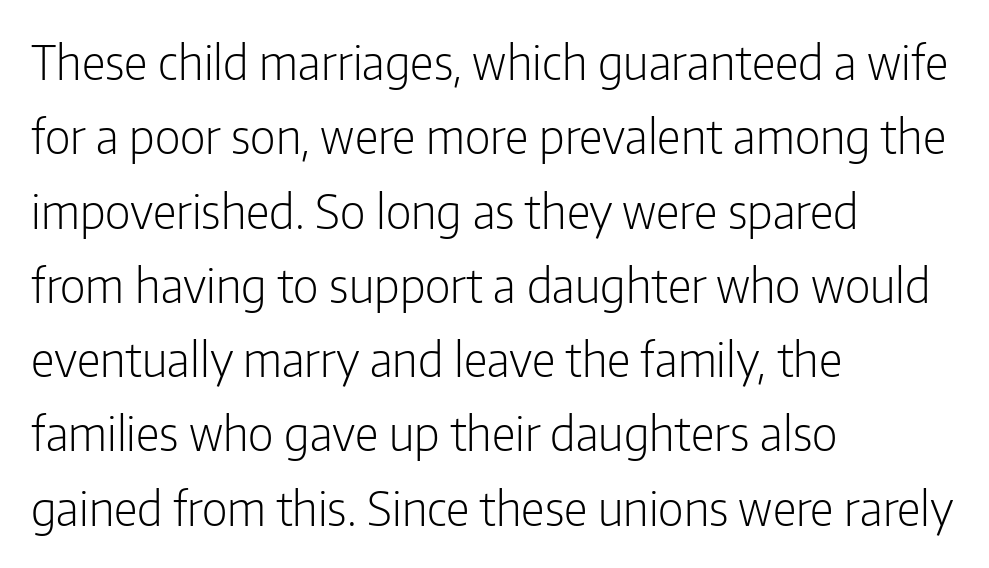
{"serif": "no", "italic": "no", "bold": "no", "weight": "light", "width": "condensed", "stroke_contrast": "low", "x_height": "medium", "monospaced": "no", "underline": "no", "align": "left", "line_spacing": "normal", "line_spacing_ratio": 1.58, "letter_spacing": "normal", "letter_spacing_em": 0.0, "glyph_px": 47}
